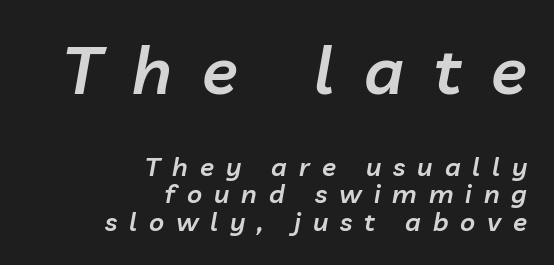
The image shows 66 px semibold type, italic (leaning right); set right-aligned, tight line spacing (1.05x), unusually wide letter spacing (+0.46 em), not underlined; the first (top) block is 2.54x larger; low stroke contrast and a medium x-height.
